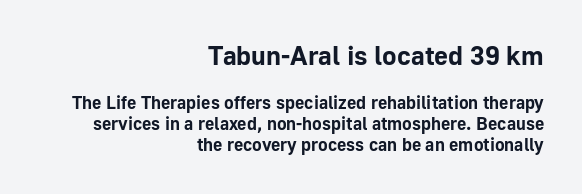
Q: Is the text bold? A: Yes.
Q: Is the text italic (slanted)? A: No, it is upright.
Q: Is the text underlined? A: No.
Q: How is the paragraph aligned? A: Right-aligned.
Q: Is the spacing between letters normal or unusually wide? A: Normal.
Q: Which block of text is set in a larger size, the first (top) or the second (bottom)? A: The first (top) one.
